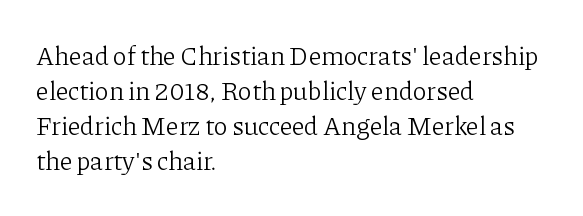
{"italic": "no", "bold": "no", "underline": "no", "align": "left", "line_spacing": "normal", "line_spacing_ratio": 1.35, "letter_spacing": "normal", "letter_spacing_em": 0.0, "glyph_px": 26}
